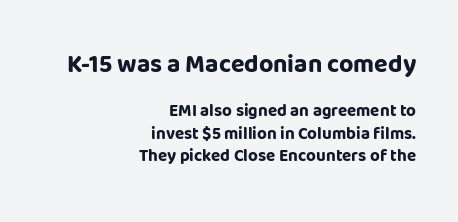
The image shows 25 px bold type, upright; set right-aligned, normal line spacing (1.33x), normal letter spacing, not underlined; the first (top) block is 1.47x larger.
